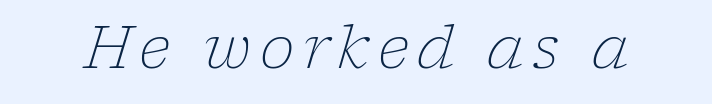
Q: Is the text bold? A: No.
Q: Is the text italic (slanted)? A: Yes, it leans right by about 17 degrees.
Q: Is the typeface a serif or a sans-serif typeface? A: Serif.
Q: Is the text underlined? A: No.
Q: Width (condensed, normal, or wide)? A: Normal.
Q: Stroke contrast? A: Low.
Q: x-height? A: Medium.
Q: Monospaced? A: No.
